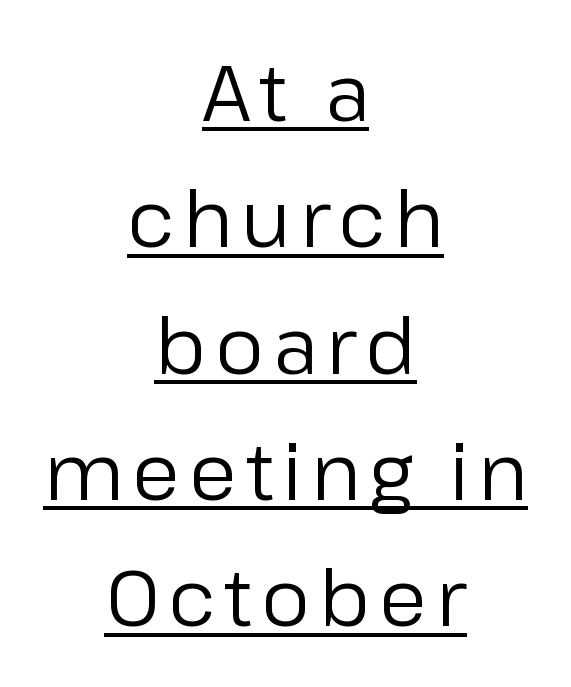
The compositor balanced each line on the midline. To sum up the face: it is a sans, with no serifs. Stem width sits at or under what a default text font uses. Quick note: underline on.
